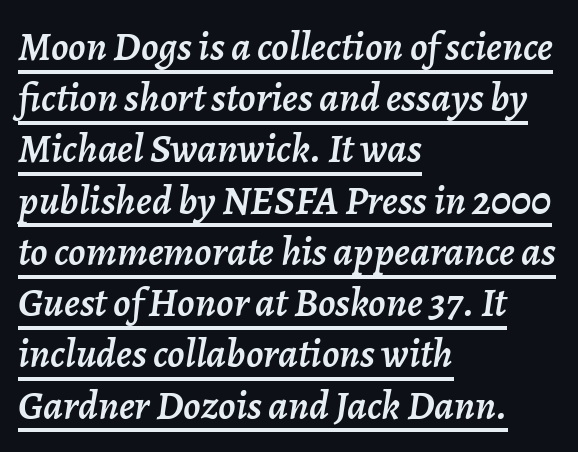
Style check: oblique. This sample has the flowing, uneven cadence of proportional lettering. The type is set solid horizontally, with unmodified tracking. Is there much room between lines? A standard amount, neither cramped nor airy.
